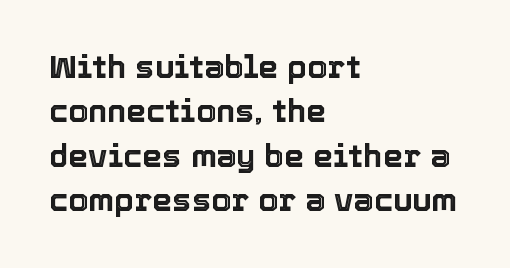
Only glyphs here, with clear space below each row. The designer left line spacing at the default. The passage is arranged the way most books set body copy — flush left. Each word holds together tightly as a unit, with standard inter-letter gaps.
